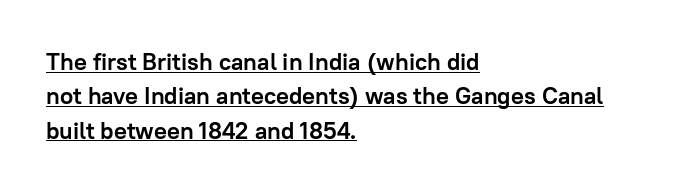
Q: Is the text bold? A: Yes.
Q: Is the text italic (slanted)? A: No, it is upright.
Q: Is the text underlined? A: Yes.
Q: How is the paragraph aligned? A: Left-aligned.
Q: Is the spacing between letters normal or unusually wide? A: Normal.
Q: Is the spacing between lines tight, normal or loose? A: Normal.
